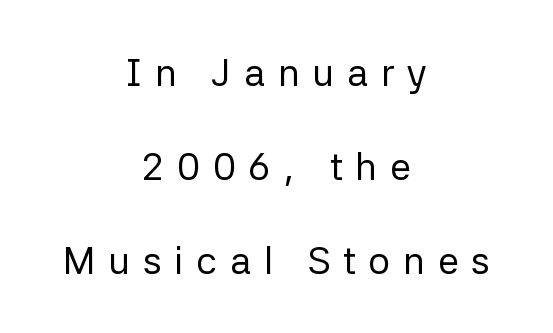
{"serif": "no", "italic": "no", "bold": "no", "weight": "regular", "width": "normal", "stroke_contrast": "low", "x_height": "medium", "monospaced": "no", "underline": "no", "align": "center", "line_spacing": "loose", "line_spacing_ratio": 2.47, "letter_spacing": "wide", "letter_spacing_em": 0.34, "glyph_px": 38}
